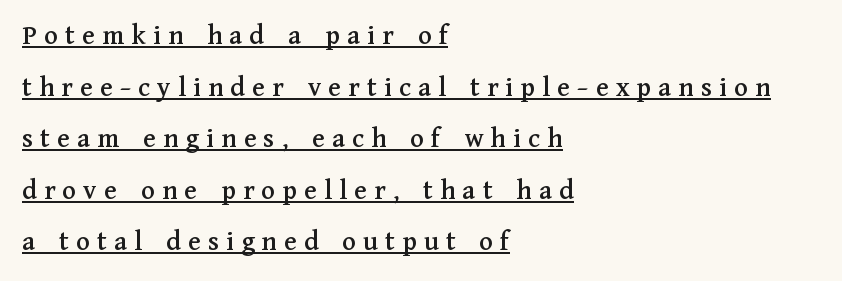
The image shows 28 px serif type, upright; set left-aligned, line spacing 1.84x, unusually wide letter spacing (+0.26 em), underlined; medium stroke contrast and a medium x-height.
